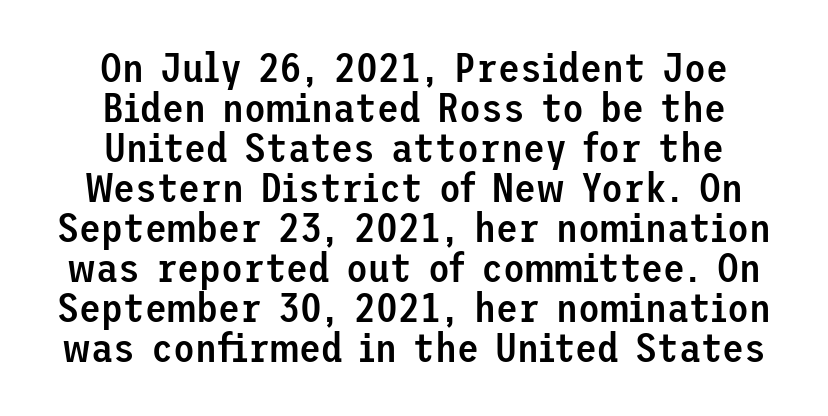
Q: Is the text bold? A: Semi-bold.
Q: Is the text italic (slanted)? A: No, it is upright.
Q: Is the typeface a serif or a sans-serif typeface? A: Sans-serif.
Q: Is the text underlined? A: No.
Q: How is the paragraph aligned? A: Centered.
Q: Is the spacing between letters normal or unusually wide? A: Normal.
Q: Is the spacing between lines tight, normal or loose? A: Tight.
Q: Width (condensed, normal, or wide)? A: Normal.
Q: Stroke contrast? A: Low.
Q: x-height? A: Medium.
